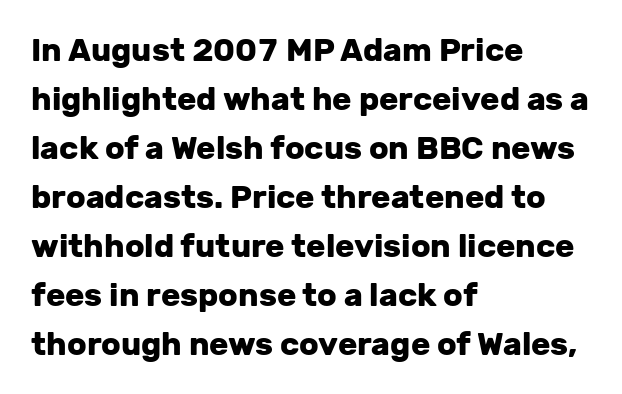
I'd call this a sans setting — the letters go barefoot. A typesetter would call this zero additional tracking. These lines are rendered in a variable-pitch font. These lines stack with their left ends in a neat column.
